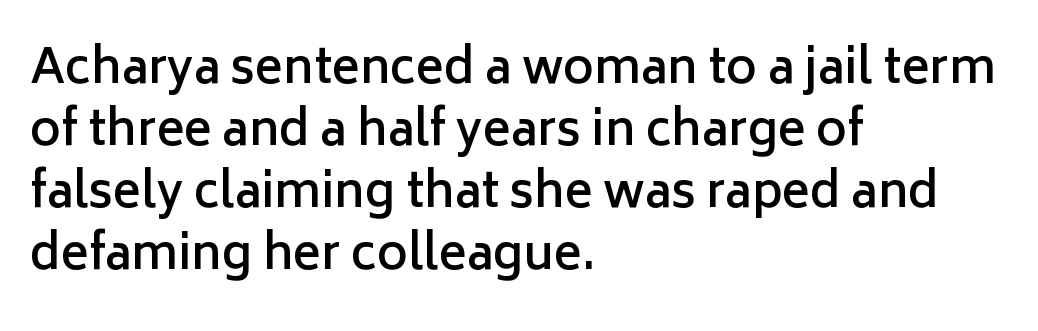
Q: Is the text bold? A: Semi-bold.
Q: Is the text italic (slanted)? A: No, it is upright.
Q: Is the typeface a serif or a sans-serif typeface? A: Sans-serif.
Q: Is the text underlined? A: No.
Q: How is the paragraph aligned? A: Left-aligned.
Q: Is the spacing between letters normal or unusually wide? A: Normal.
Q: Is the spacing between lines tight, normal or loose? A: Normal.
Q: Width (condensed, normal, or wide)? A: Normal.
Q: Stroke contrast? A: Low.
Q: x-height? A: Medium.
Q: Monospaced? A: No.
